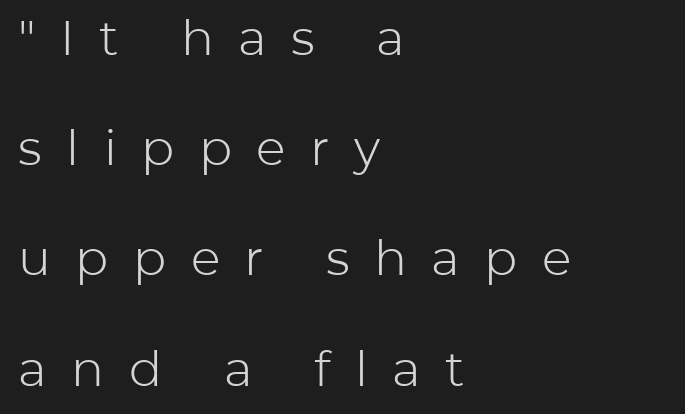
The letters stand straight up with perfectly vertical stems. The leading is generous, giving the passage an open texture. Does extra space separate the letters? Yes, quite a lot of it. Line beginnings align vertically; line endings do not. Note the varied advance widths — an 'i' is clearly narrower than an 'm'. No extra ink here — the face is not bold.
